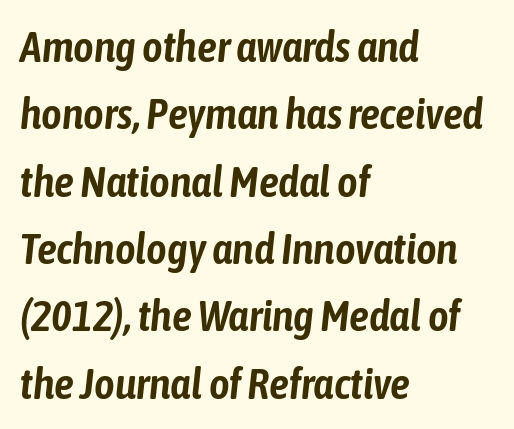
Q: Is the text italic (slanted)? A: Yes, it leans right by about 6 degrees.
Q: Is the text underlined? A: No.
Q: How is the paragraph aligned? A: Left-aligned.
Q: Is the spacing between letters normal or unusually wide? A: Normal.
Q: Is the spacing between lines tight, normal or loose? A: Normal.
Q: Width (condensed, normal, or wide)? A: Condensed.
Q: Stroke contrast? A: Low.
Q: x-height? A: Medium.
Q: Monospaced? A: No.
